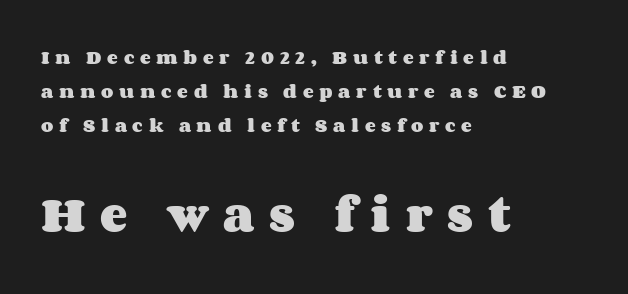
{"italic": "no", "bold": "yes", "weight": "heavy", "width": "wide", "stroke_contrast": "medium", "x_height": "large", "monospaced": "no", "underline": "no", "align": "left", "line_spacing": "loose", "line_spacing_ratio": 2.11, "letter_spacing": "wide", "letter_spacing_em": 0.36, "larger_block": "second", "size_ratio": 2.56, "glyph_px": 41}
